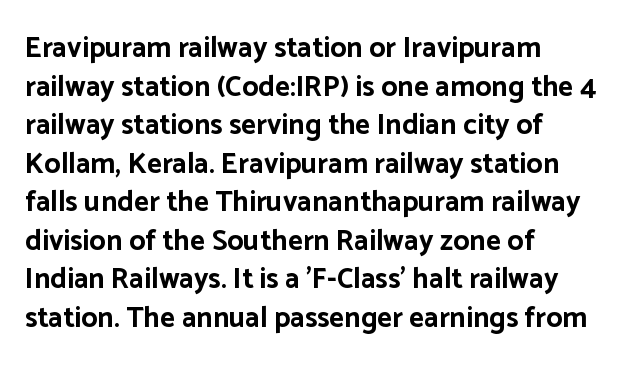
The image shows 29 px bold sans-serif type, upright; set left-aligned, normal line spacing (1.33x), normal letter spacing, not underlined; low stroke contrast and a medium x-height.
